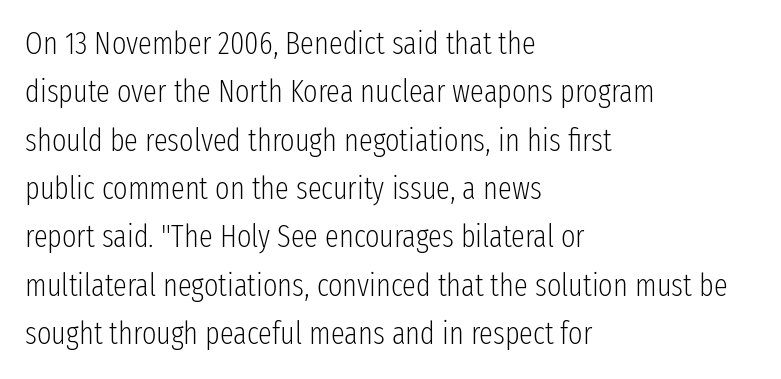
Q: Is the text bold? A: No.
Q: Is the text italic (slanted)? A: No, it is upright.
Q: Is the typeface a serif or a sans-serif typeface? A: Sans-serif.
Q: Is the text underlined? A: No.
Q: How is the paragraph aligned? A: Left-aligned.
Q: Is the spacing between letters normal or unusually wide? A: Normal.
Q: Is the spacing between lines tight, normal or loose? A: Normal.
Q: Width (condensed, normal, or wide)? A: Condensed.
Q: Stroke contrast? A: Low.
Q: x-height? A: Medium.
Q: Monospaced? A: No.
